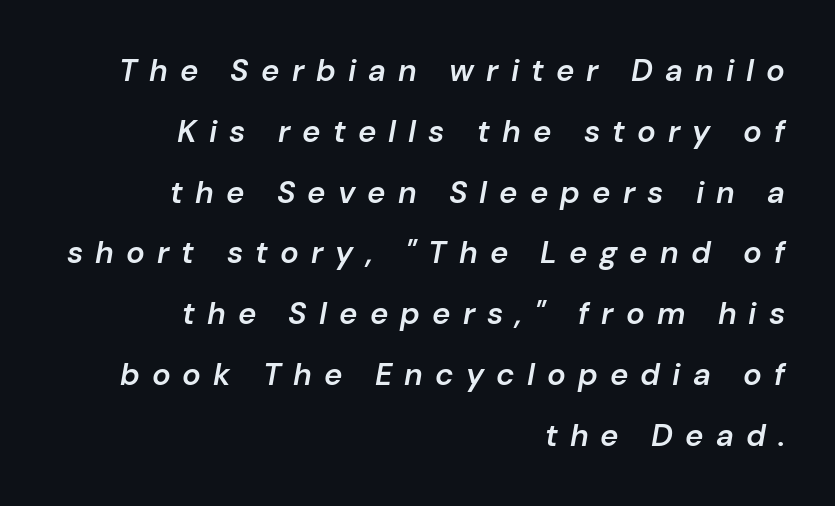
The face used here has a pronounced slope to its letters. In terms of leading, this rendering errs on the spacious side. Varying glyph widths throughout — classic text-font behaviour. Firm but not heavy-handed strokes: this text is semibold.
